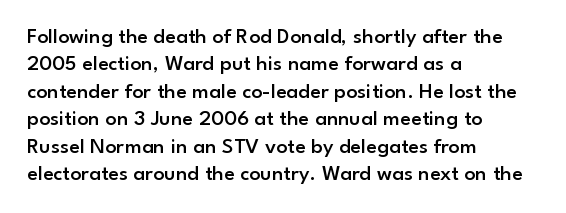
Horizontal bands of white between lines are of average thickness. The rendering keeps characters at their native spacing. The rendering anchors every line to the left-hand side. The type sits square on the baseline with zero lean.
